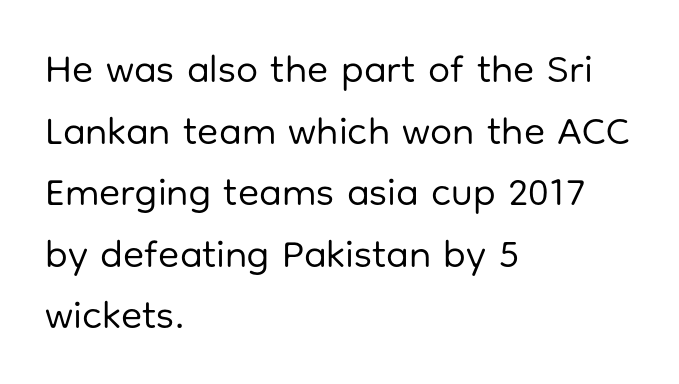
No letter is thick-stroked: the sample isn't bold. A bare baseline throughout the passage. Every stem runs plumb, perpendicular to the baseline. This is sans-serif lettering, the kind often seen on screens and signage. Evenly set lines give the paragraph a standard silhouette. Caption: standard tracking, unaltered.
